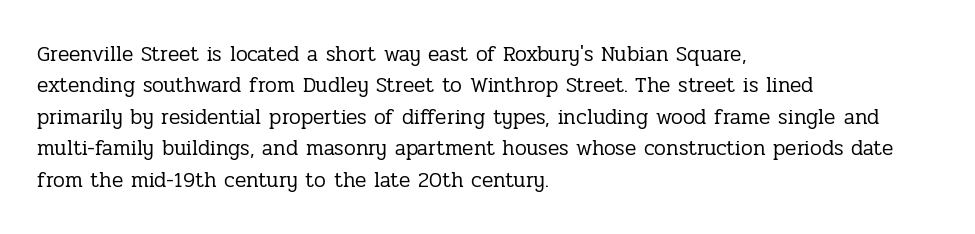
The image shows 21 px text type, upright; set left-aligned, normal line spacing (1.5x), normal letter spacing, not underlined.
